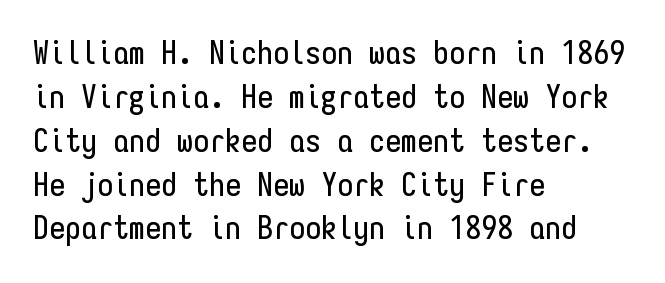
{"serif": "no", "italic": "no", "width": "condensed", "stroke_contrast": "low", "x_height": "medium", "monospaced": "yes", "underline": "no", "align": "left", "line_spacing": "normal", "line_spacing_ratio": 1.37, "letter_spacing": "normal", "letter_spacing_em": 0.0, "glyph_px": 32}
